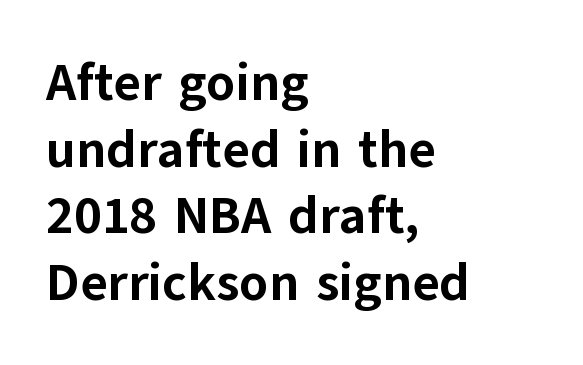
The image shows 52 px bold sans-serif type, upright; set left-aligned, normal line spacing (1.28x), normal letter spacing, not underlined; low stroke contrast and a medium x-height.
